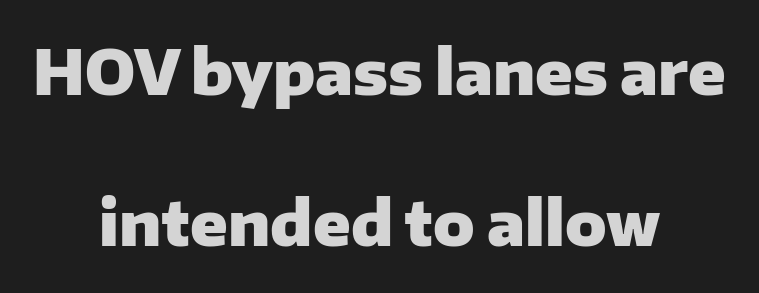
Q: Is the text bold? A: Yes.
Q: Is the text italic (slanted)? A: No, it is upright.
Q: Is the typeface a serif or a sans-serif typeface? A: Sans-serif.
Q: Is the text underlined? A: No.
Q: How is the paragraph aligned? A: Centered.
Q: Is the spacing between letters normal or unusually wide? A: Normal.
Q: Is the spacing between lines tight, normal or loose? A: Loose.
Q: Width (condensed, normal, or wide)? A: Normal.
Q: Stroke contrast? A: Low.
Q: x-height? A: Medium.
Q: Monospaced? A: No.
